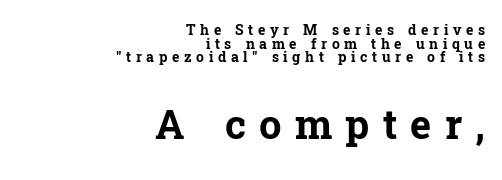
Nobody drew a line under any word here. The letters stand straight up with perfectly vertical stems. Font category for this specimen: serif. Spacing verdict: proportional, widths tailored to each character. The ragged edge is on the left, which tells us the setting is flush right. Block two is the big one; block one sits smaller above it.
